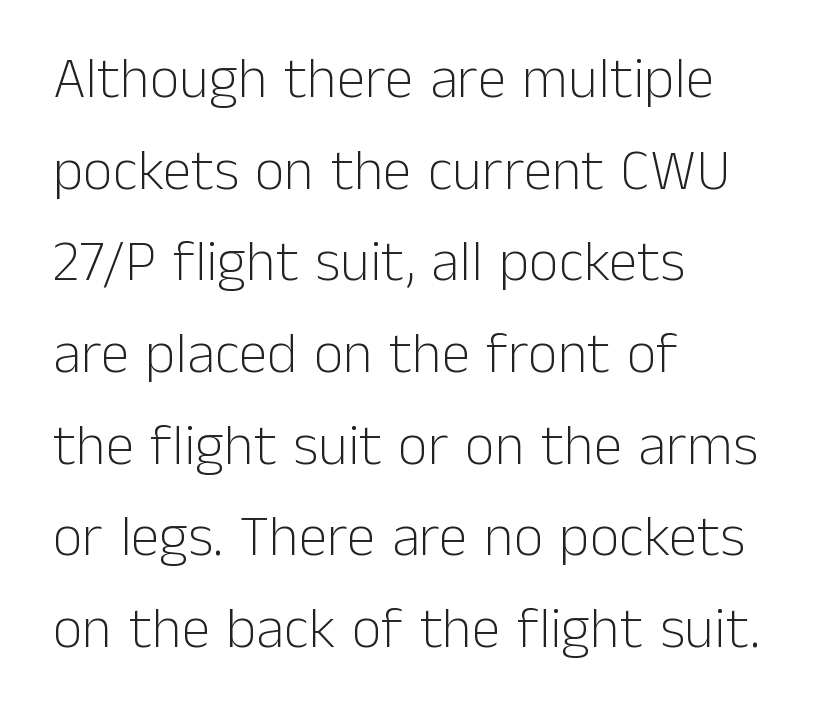
{"serif": "no", "italic": "no", "bold": "no", "weight": "light", "width": "normal", "stroke_contrast": "low", "x_height": "medium", "monospaced": "no", "underline": "no", "align": "left", "line_spacing": "normal", "line_spacing_ratio": 1.58, "letter_spacing": "normal", "letter_spacing_em": 0.0, "glyph_px": 58}
